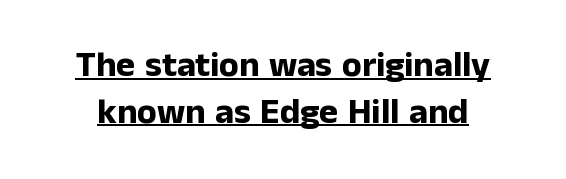
{"serif": "no", "italic": "no", "bold": "yes", "weight": "bold", "width": "normal", "stroke_contrast": "low", "x_height": "medium", "monospaced": "no", "underline": "yes", "line_spacing": "normal", "line_spacing_ratio": 1.3, "letter_spacing": "normal", "letter_spacing_em": 0.0, "glyph_px": 36}
